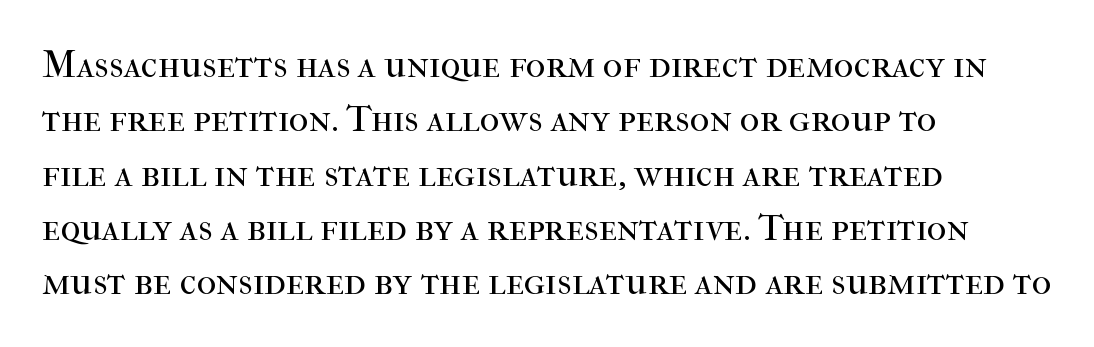
{"serif": "yes", "italic": "no", "bold": "no", "weight": "regular", "width": "normal", "stroke_contrast": "high", "x_height": "medium", "monospaced": "no", "underline": "no", "align": "left", "line_spacing": "normal", "line_spacing_ratio": 1.43, "letter_spacing": "normal", "letter_spacing_em": 0.0, "glyph_px": 38}
